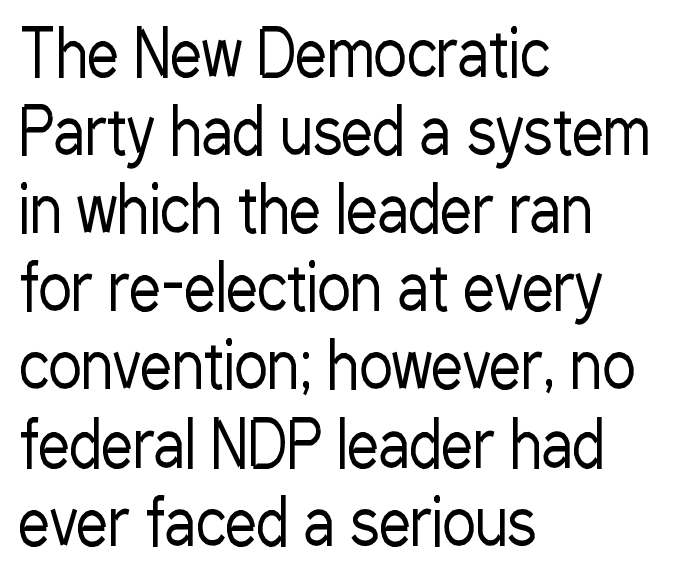
The image shows 63 px regular-weight, condensed sans-serif type, upright; set left-aligned, line spacing 1.24x, normal letter spacing, not underlined; low stroke contrast and a medium x-height.
